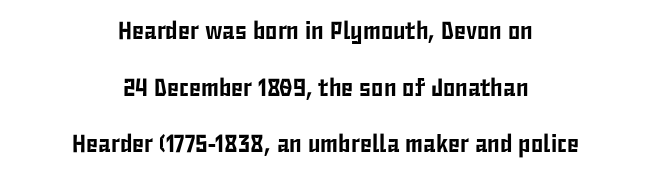
{"italic": "no", "underline": "no", "align": "center", "line_spacing": "loose", "line_spacing_ratio": 2.27, "letter_spacing": "normal", "letter_spacing_em": 0.0, "glyph_px": 25}
